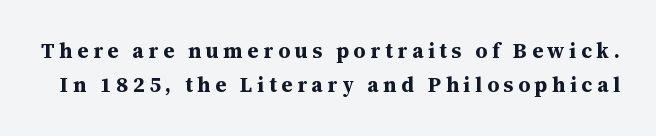
This block has exactly the height ordinary leading produces. Only glyphs here, with clear space below each row. Inter-character spacing is expanded well beyond the font's built-in metrics. The lettering stays uniformly vertical, giving the passage a roman look.
